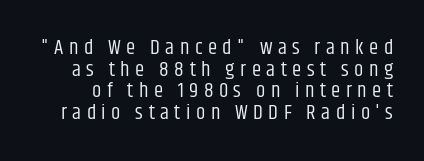
{"italic": "no", "bold": "no", "underline": "no", "line_spacing": "tight", "line_spacing_ratio": 1.03, "letter_spacing": "wide", "letter_spacing_em": 0.26, "glyph_px": 21}
